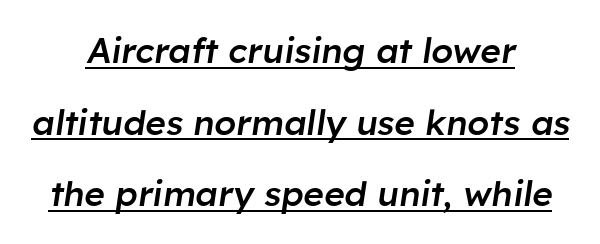
Q: Is the text bold? A: Semi-bold.
Q: Is the text italic (slanted)? A: Yes, it leans right by about 8 degrees.
Q: Is the text underlined? A: Yes.
Q: How is the paragraph aligned? A: Centered.
Q: Is the spacing between letters normal or unusually wide? A: Normal.
Q: Is the spacing between lines tight, normal or loose? A: Loose.
Q: Width (condensed, normal, or wide)? A: Normal.
Q: Stroke contrast? A: Low.
Q: x-height? A: Medium.
Q: Monospaced? A: No.
